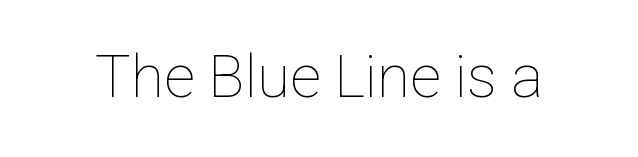
Q: Is the text bold? A: No.
Q: Is the text italic (slanted)? A: No, it is upright.
Q: Is the text underlined? A: No.
Q: Is the spacing between letters normal or unusually wide? A: Normal.
Q: Width (condensed, normal, or wide)? A: Normal.
Q: Stroke contrast? A: Low.
Q: x-height? A: Medium.
Q: Monospaced? A: No.
